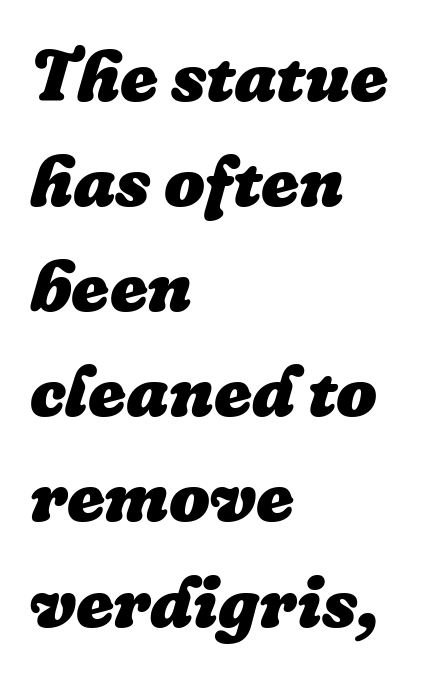
Q: Is the text bold? A: Yes.
Q: Is the text italic (slanted)? A: Yes, it leans right by about 16 degrees.
Q: Is the text underlined? A: No.
Q: How is the paragraph aligned? A: Left-aligned.
Q: Is the spacing between letters normal or unusually wide? A: Normal.
Q: Is the spacing between lines tight, normal or loose? A: Normal.
Q: Width (condensed, normal, or wide)? A: Normal.
Q: Stroke contrast? A: Low.
Q: x-height? A: Medium.
Q: Monospaced? A: No.
